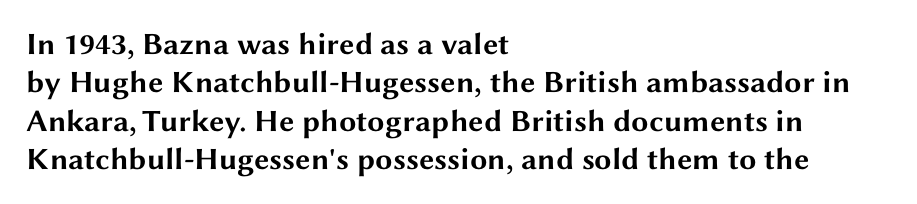
{"serif": "no", "italic": "no", "bold": "yes", "weight": "bold", "width": "wide", "stroke_contrast": "medium", "x_height": "medium", "monospaced": "no", "underline": "no", "align": "left", "line_spacing_ratio": 1.24, "letter_spacing": "normal", "letter_spacing_em": 0.0, "glyph_px": 31}
